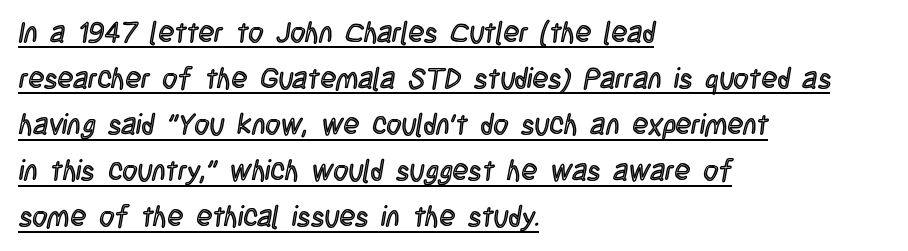
Q: Is the text italic (slanted)? A: Yes.
Q: Is the text underlined? A: Yes.
Q: How is the paragraph aligned? A: Left-aligned.
Q: Is the spacing between letters normal or unusually wide? A: Normal.
Q: Is the spacing between lines tight, normal or loose? A: Normal.
Q: Width (condensed, normal, or wide)? A: Condensed.
Q: x-height? A: Large.
Q: Monospaced? A: No.
